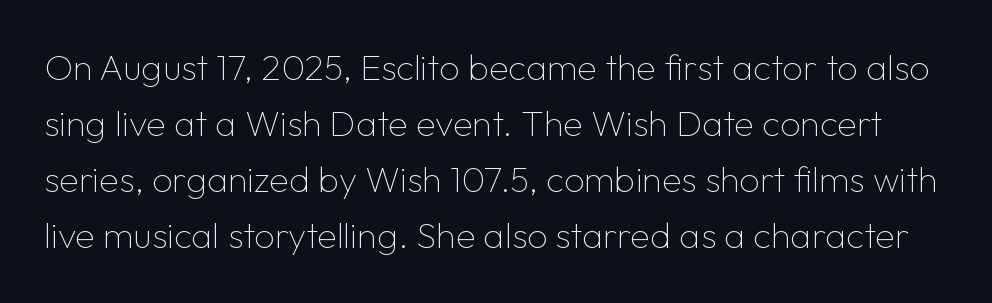
The image shows 36 px thin sans-serif type, upright; set normal line spacing (1.56x), normal letter spacing, not underlined; low stroke contrast and a medium x-height.
